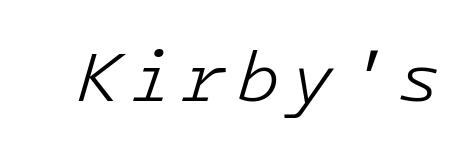
Check the space under the baseline: it is left empty. Yep, that's italic — everything's leaning. Each stroke keeps to a modest, everyday thickness or less.
